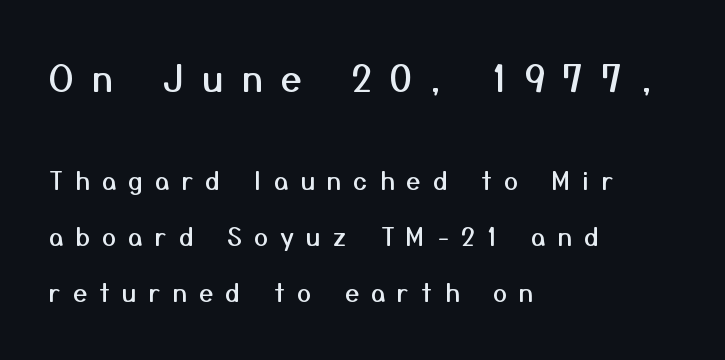
The image shows 37 px sans-serif type, upright; set left-aligned, loose line spacing (2.24x), unusually wide letter spacing (+0.49 em), not underlined; the first (top) block is 1.48x larger; medium stroke contrast and a medium x-height.
